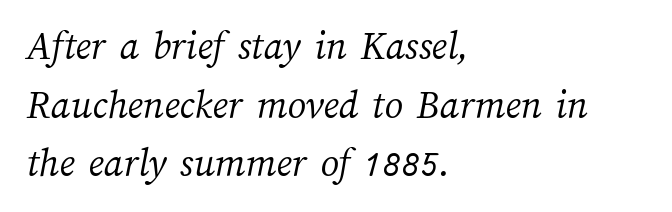
{"bold": "no", "weight": "light", "width": "normal", "stroke_contrast": "medium", "x_height": "medium", "monospaced": "no", "underline": "no", "align": "left", "line_spacing": "normal", "line_spacing_ratio": 1.43, "letter_spacing": "normal", "letter_spacing_em": 0.0, "glyph_px": 41}
